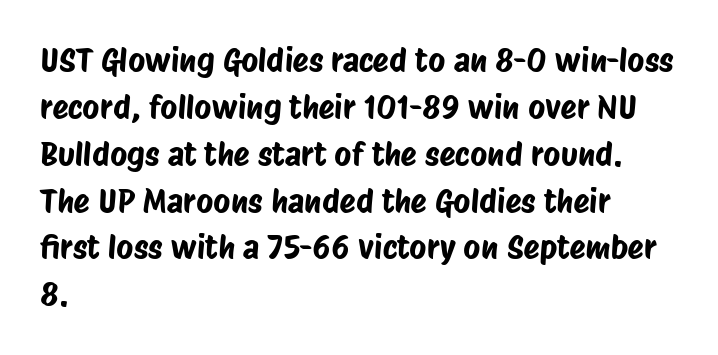
{"serif": "no", "width": "condensed", "stroke_contrast": "low", "x_height": "large", "monospaced": "no", "underline": "no", "align": "left", "line_spacing": "normal", "line_spacing_ratio": 1.42, "letter_spacing": "normal", "letter_spacing_em": 0.0, "glyph_px": 33}
